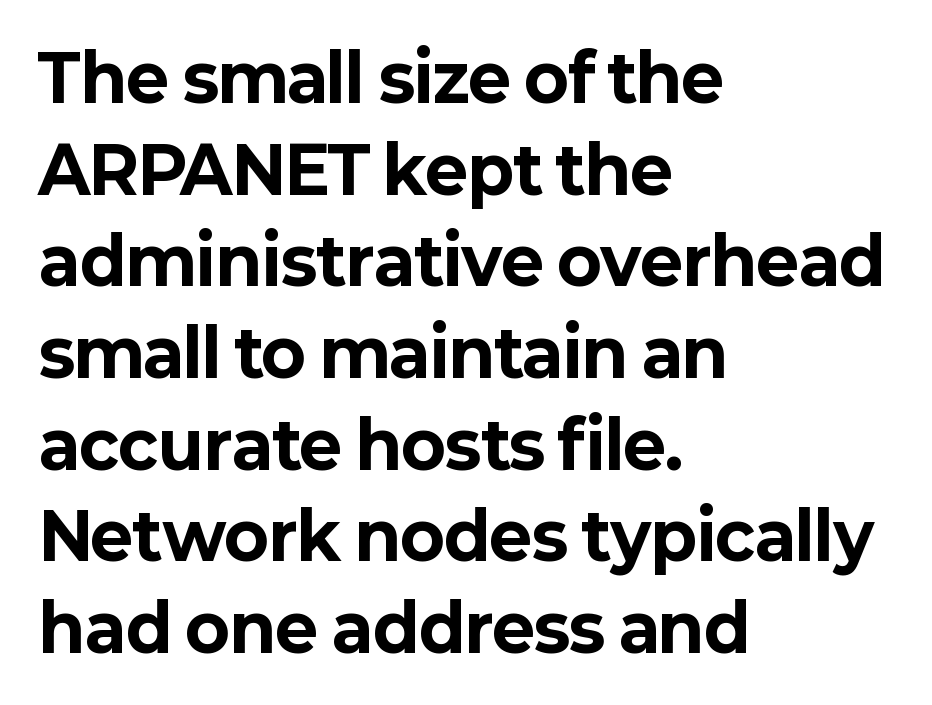
{"serif": "no", "italic": "no", "bold": "yes", "weight": "bold", "width": "normal", "stroke_contrast": "low", "x_height": "medium", "monospaced": "no", "underline": "no", "align": "left", "line_spacing": "normal", "line_spacing_ratio": 1.41, "letter_spacing": "normal", "letter_spacing_em": 0.0, "glyph_px": 65}
